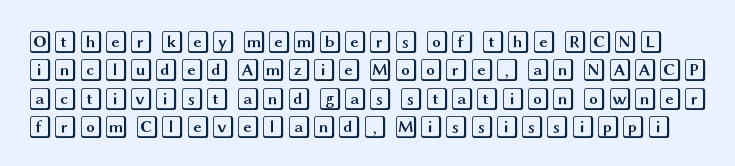
Q: Is the text italic (slanted)? A: No, it is upright.
Q: Is the text underlined? A: No.
Q: Is the spacing between letters normal or unusually wide? A: Normal.
